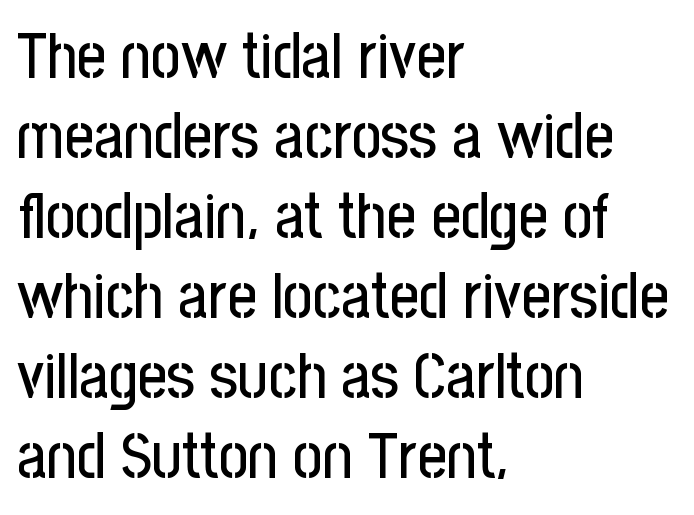
The image shows 64 px condensed sans-serif type, upright; set left-aligned, normal line spacing (1.25x), normal letter spacing, not underlined; low stroke contrast and a medium x-height.
